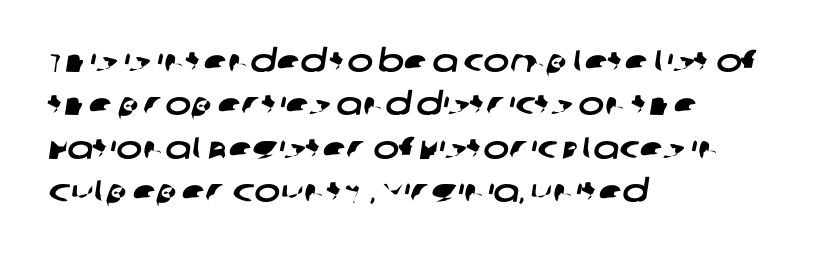
{"serif": "no", "width": "wide", "stroke_contrast": "low", "x_height": "large", "monospaced": "no", "underline": "no", "align": "left", "line_spacing": "normal", "line_spacing_ratio": 1.4, "letter_spacing": "normal", "letter_spacing_em": 0.0, "glyph_px": 31}
